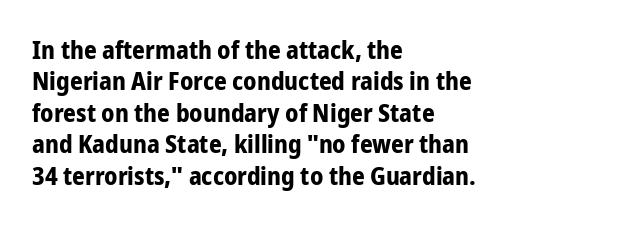
The image shows 25 px bold type, upright; set left-aligned, normal line spacing (1.26x), normal letter spacing, not underlined.
